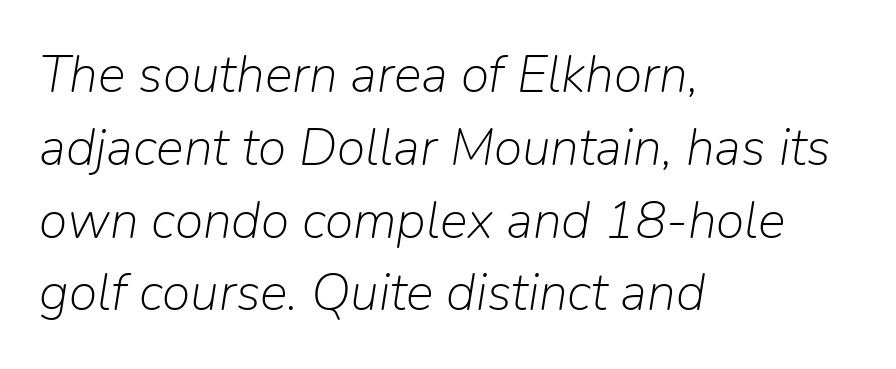
{"italic": "yes", "lean": "right", "slant_degrees": 9, "bold": "no", "weight": "light", "width": "normal", "stroke_contrast": "low", "x_height": "medium", "monospaced": "no", "underline": "no", "align": "left", "line_spacing": "normal", "line_spacing_ratio": 1.4, "letter_spacing": "normal", "letter_spacing_em": 0.0, "glyph_px": 52}
